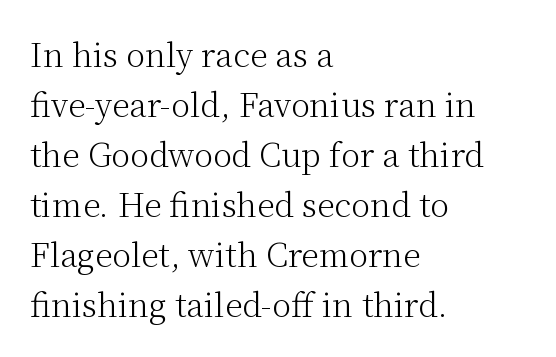
The strokes are not fattened; the text isn't bold. Typeset ragged right — the left edge is the straight one. You can tell from the footed stems that serif type was used. The passage shown stacks its lines at a standard gap.
